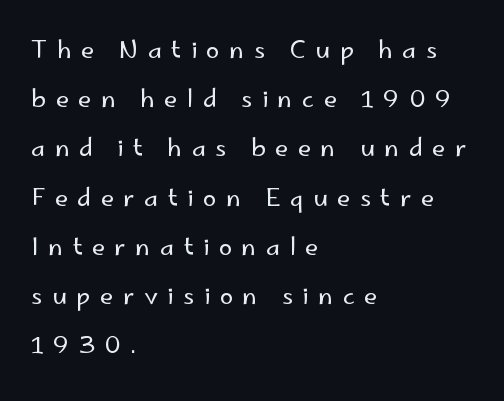
The image shows 24 px text type, upright; set left-aligned, loose line spacing (2.05x), unusually wide letter spacing (+0.4 em), not underlined.
